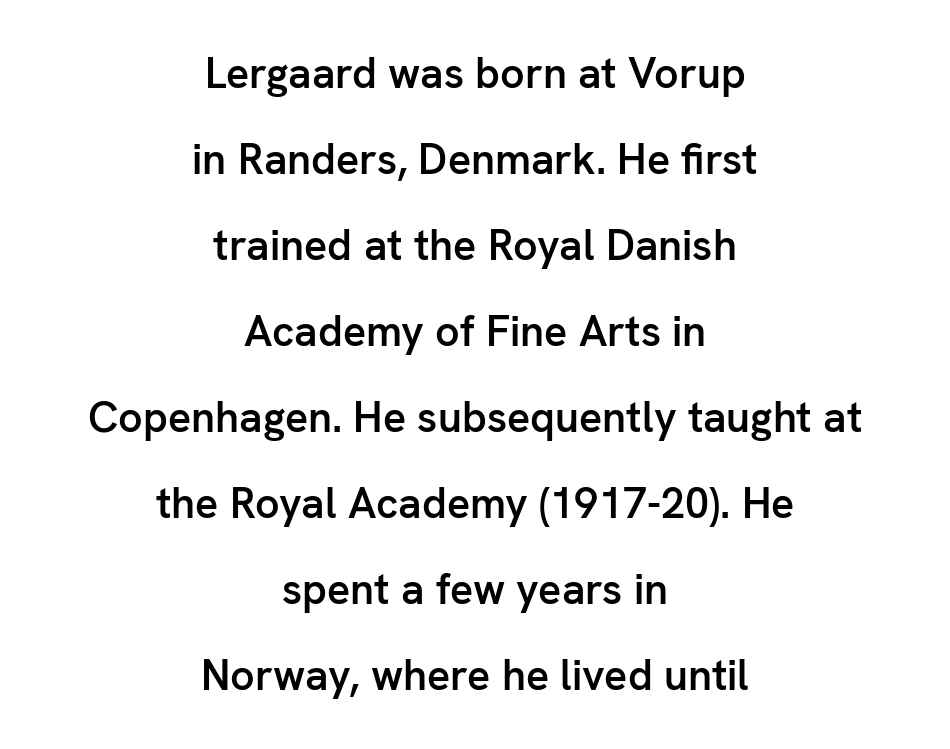
Caption: multi-line text, centered on the measure. Proportional: the letters do not fall into vertical columns. Honestly, there is no underline to notice here at all. Caption: semibold face, moderately heavy strokes. Does extra space separate the letters? No, they use regular spacing.
